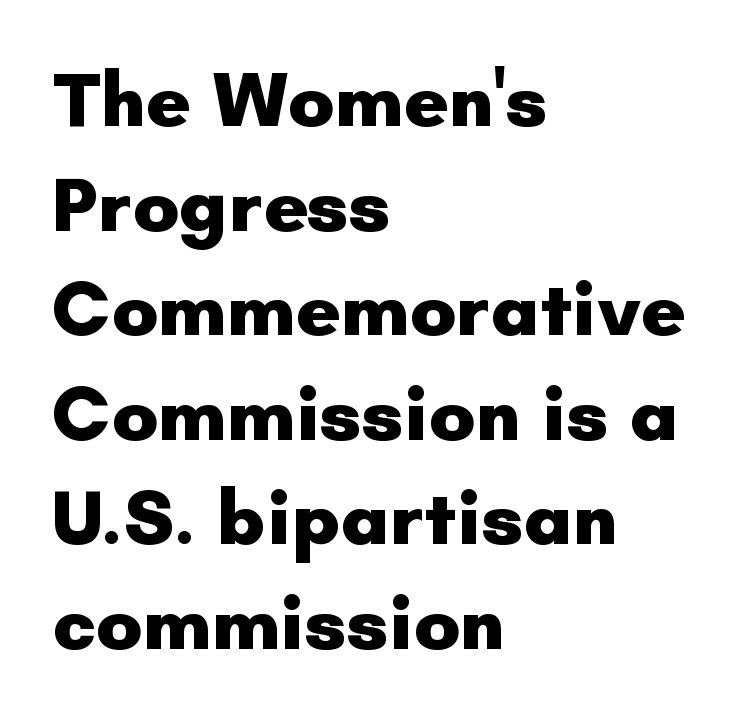
Nobody touched the tracking dial on this one. Students, observe: this is what conventionally led text looks like. A roman cut, with each character standing at attention. Just letters on the line, the space beneath them empty. Stroke thickness is high; the sample reads as a true bold. The lines are quadded left.
